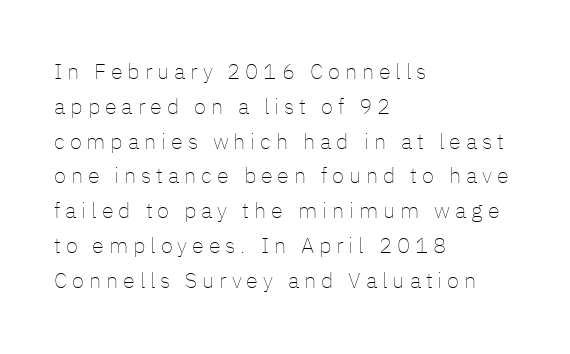
The image shows 22 px text type, upright; set left-aligned, normal line spacing (1.58x), unusually wide letter spacing (+0.22 em), not underlined.
